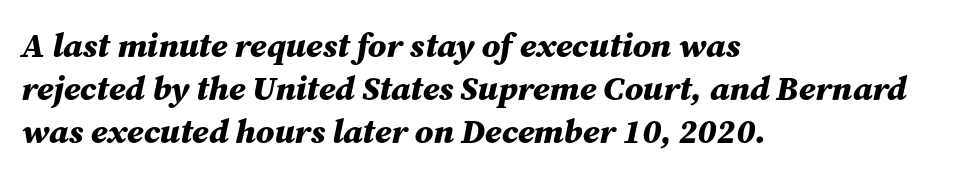
{"italic": "yes", "lean": "right", "slant_degrees": 12, "bold": "yes", "weight": "bold", "width": "normal", "stroke_contrast": "medium", "x_height": "medium", "monospaced": "no", "underline": "no", "align": "left", "line_spacing": "normal", "line_spacing_ratio": 1.27, "letter_spacing": "normal", "letter_spacing_em": 0.0, "glyph_px": 34}
